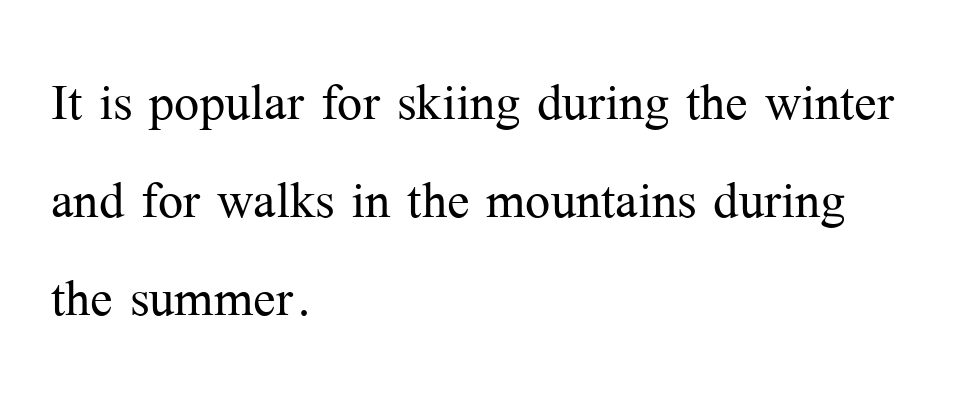
Caption: face not bold, strokes unweighted. Unlike a clean sans, this face finishes its strokes with serifs. Nobody touched the tracking dial on this one. A typesetter would call this proportional, since set widths differ per character.
